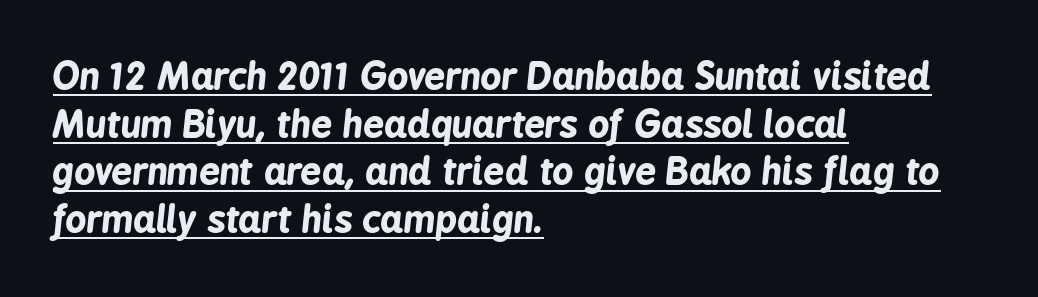
{"italic": "yes", "lean": "right", "slant_degrees": 6, "bold": "yes", "weight": "bold", "width": "condensed", "stroke_contrast": "low", "x_height": "medium", "monospaced": "no", "underline": "yes", "align": "left", "line_spacing": "normal", "line_spacing_ratio": 1.29, "letter_spacing": "normal", "letter_spacing_em": 0.0, "glyph_px": 37}
